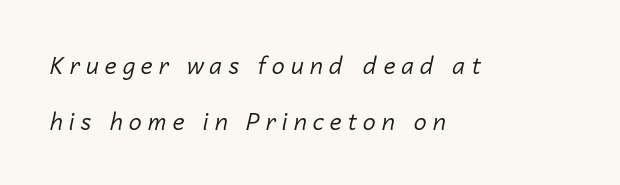
{"italic": "yes", "lean": "right", "slant_degrees": 14, "bold": "no", "underline": "no", "align": "left", "line_spacing": "loose", "line_spacing_ratio": 2.42, "letter_spacing": "wide", "letter_spacing_em": 0.27, "glyph_px": 23}
